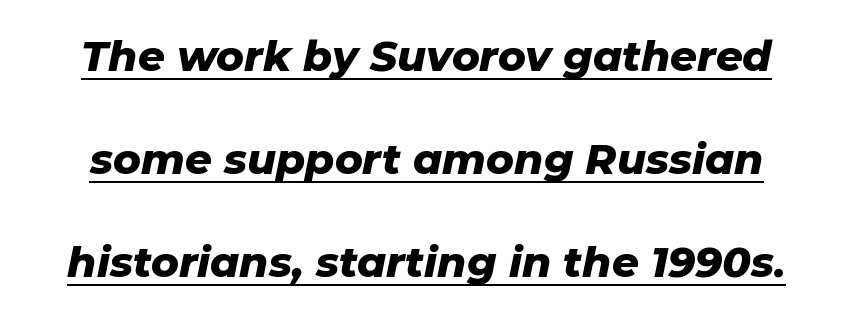
The image shows 42 px heavy type, italic (leaning right); set loose line spacing (2.45x), normal letter spacing, underlined; low stroke contrast and a medium x-height.
